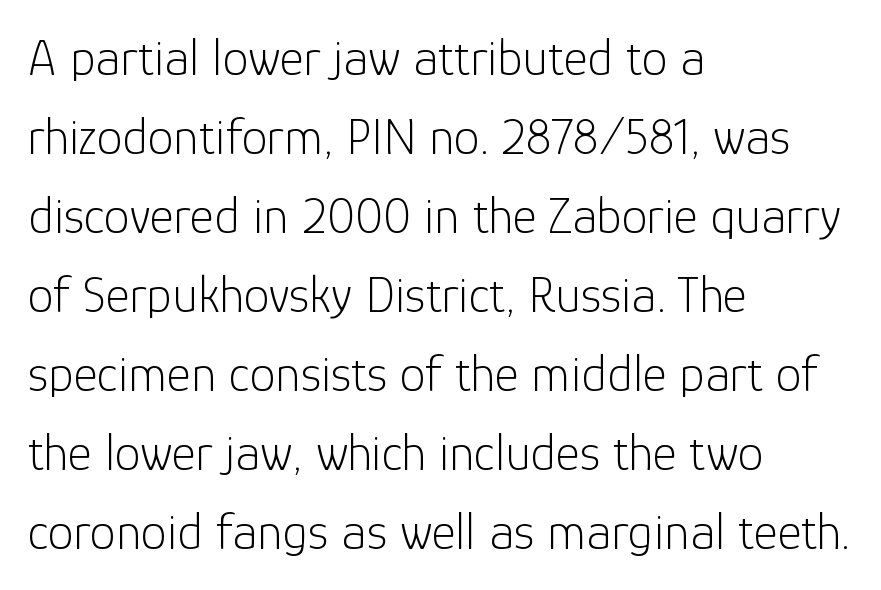
The image shows 52 px light sans-serif type, upright; set left-aligned, normal line spacing (1.52x), normal letter spacing, not underlined; low stroke contrast and a medium x-height.
